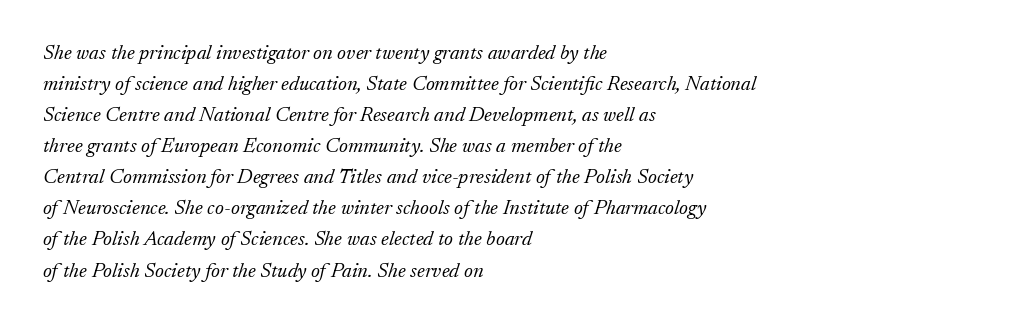
{"italic": "yes", "lean": "right", "slant_degrees": 17, "bold": "no", "underline": "no", "align": "left", "line_spacing": "normal", "line_spacing_ratio": 1.48, "letter_spacing": "normal", "letter_spacing_em": 0.0, "glyph_px": 21}
